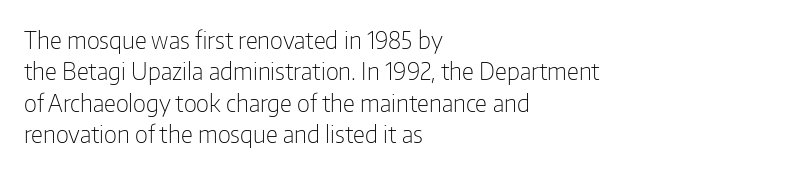
Q: Is the text bold? A: No.
Q: Is the text italic (slanted)? A: No, it is upright.
Q: Is the text underlined? A: No.
Q: How is the paragraph aligned? A: Left-aligned.
Q: Is the spacing between letters normal or unusually wide? A: Normal.
Q: Is the spacing between lines tight, normal or loose? A: Normal.
